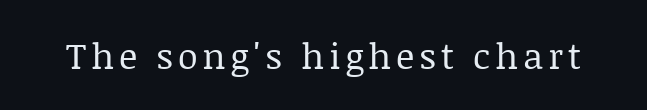
The image shows 36 px regular-weight serif type, upright; set not underlined; low stroke contrast and a large x-height.
